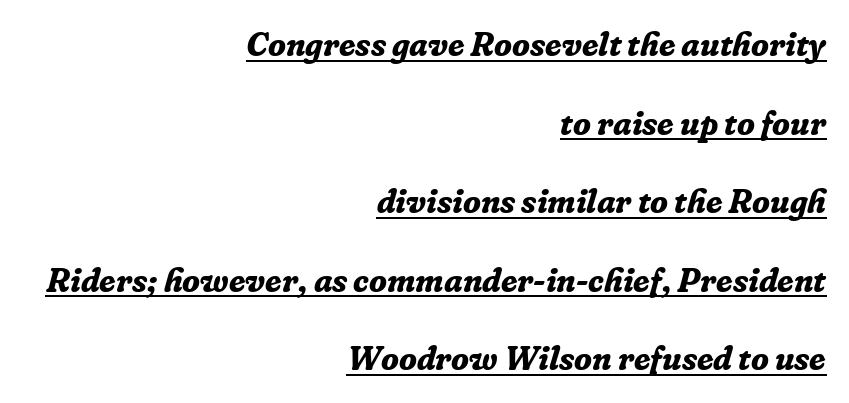
The image shows 33 px bold serif type, italic (leaning right); set right-aligned, loose line spacing (2.38x), normal letter spacing, underlined; low stroke contrast and a medium x-height.
